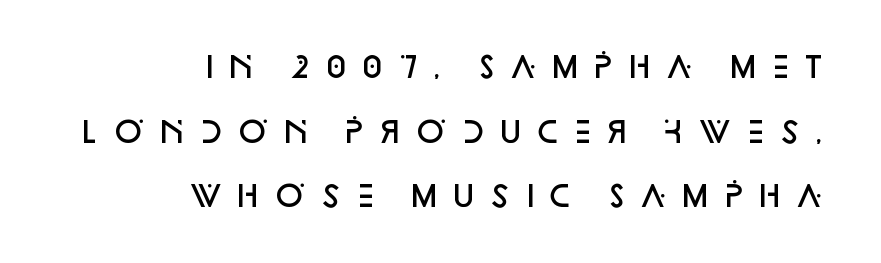
Every row of glyphs terminates at an identical x-position on the right. The rendering uses natural spacing where letterforms have individual widths. The typesetting leans somewhat heavy: a semibold. The lettering stays uniformly vertical, giving the passage a roman look. Stroke terminals: plain, sans-serif. The foot of each line stays bare and open.
